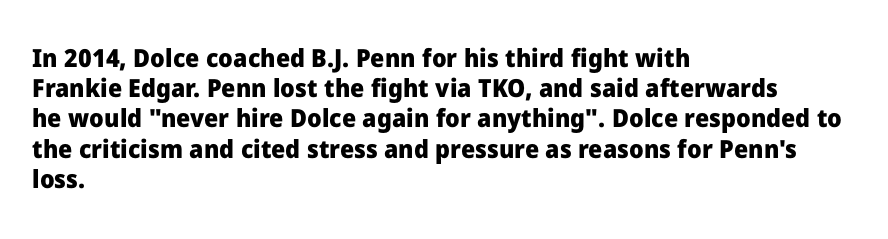
The image shows 25 px bold type, upright; set left-aligned, line spacing 1.21x, normal letter spacing, not underlined.
